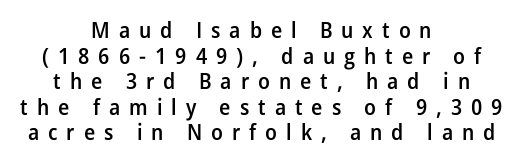
The image shows 23 px text type, upright; set centered, tight line spacing (1.11x), unusually wide letter spacing (+0.39 em), not underlined.
